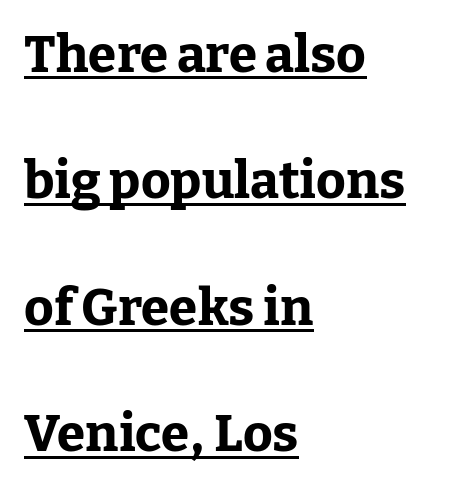
{"serif": "yes", "italic": "no", "bold": "yes", "weight": "bold", "width": "normal", "stroke_contrast": "low", "x_height": "medium", "monospaced": "no", "underline": "yes", "align": "left", "line_spacing": "loose", "line_spacing_ratio": 2.48, "letter_spacing": "normal", "letter_spacing_em": 0.0, "glyph_px": 51}
